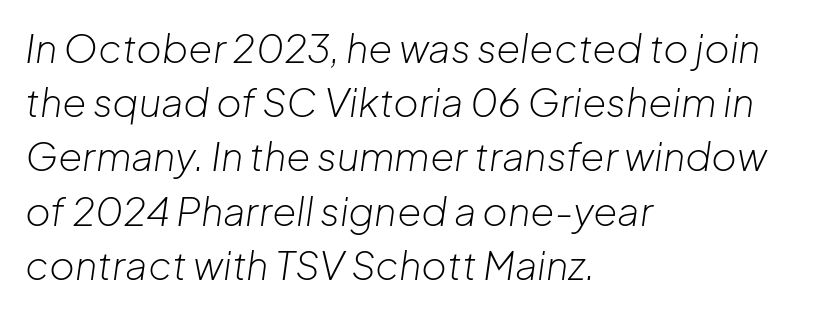
Q: Is the text bold? A: No.
Q: Is the text italic (slanted)? A: Yes, it leans right by about 8 degrees.
Q: Is the text underlined? A: No.
Q: How is the paragraph aligned? A: Left-aligned.
Q: Is the spacing between letters normal or unusually wide? A: Normal.
Q: Is the spacing between lines tight, normal or loose? A: Normal.
Q: Width (condensed, normal, or wide)? A: Normal.
Q: Stroke contrast? A: Low.
Q: x-height? A: Medium.
Q: Monospaced? A: No.
